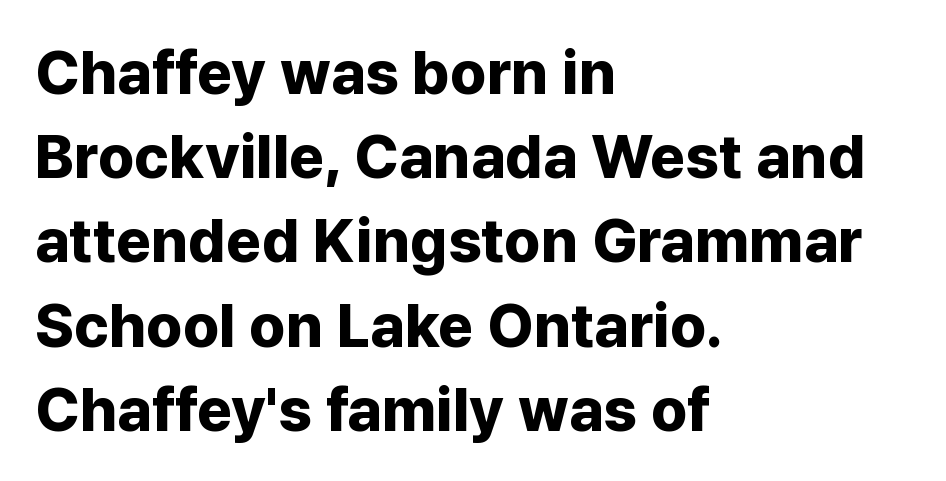
The image shows 61 px bold sans-serif type, upright; set left-aligned, normal line spacing (1.38x), normal letter spacing, not underlined; low stroke contrast and a medium x-height.
